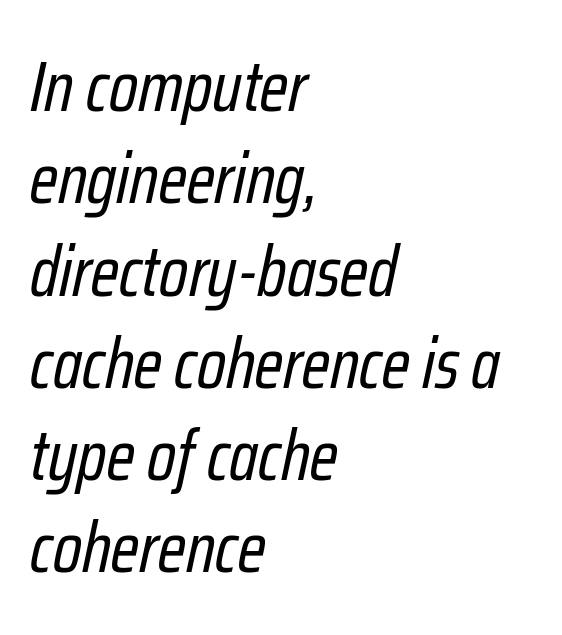
{"italic": "yes", "lean": "right", "slant_degrees": 12, "bold": "no", "weight": "regular", "width": "condensed", "stroke_contrast": "low", "x_height": "medium", "monospaced": "no", "underline": "no", "align": "left", "line_spacing": "normal", "line_spacing_ratio": 1.3, "letter_spacing": "normal", "letter_spacing_em": 0.0, "glyph_px": 71}
